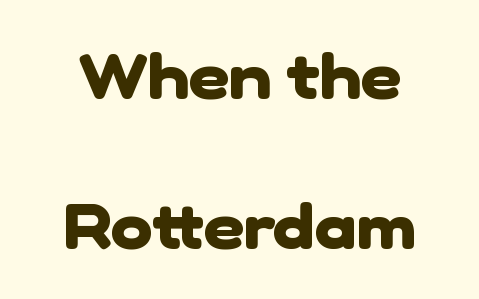
The image shows 63 px heavy sans-serif type; set loose line spacing (2.38x), normal letter spacing, not underlined; low stroke contrast and a medium x-height.
